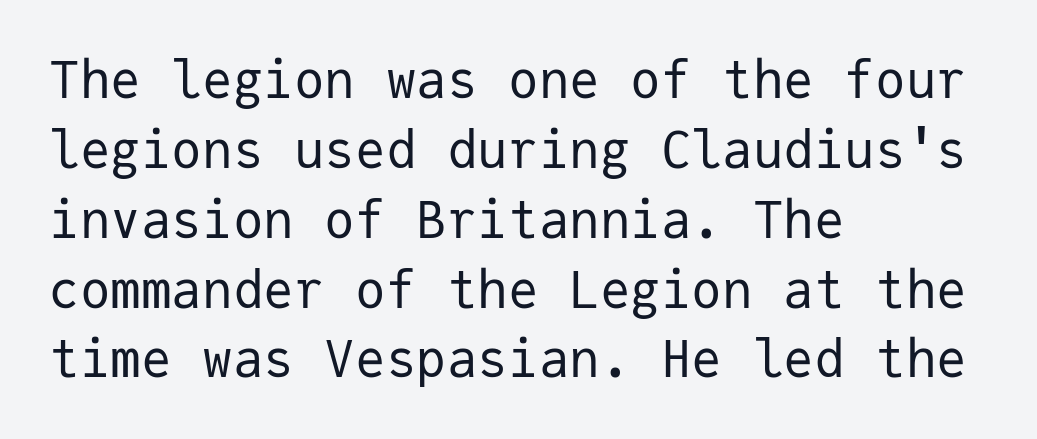
Q: Is the text bold? A: No.
Q: Is the text italic (slanted)? A: No, it is upright.
Q: Is the typeface a serif or a sans-serif typeface? A: Sans-serif.
Q: Is the text underlined? A: No.
Q: How is the paragraph aligned? A: Left-aligned.
Q: Is the spacing between letters normal or unusually wide? A: Normal.
Q: Is the spacing between lines tight, normal or loose? A: Normal.
Q: Width (condensed, normal, or wide)? A: Normal.
Q: Stroke contrast? A: Low.
Q: x-height? A: Medium.
Q: Monospaced? A: Yes.
